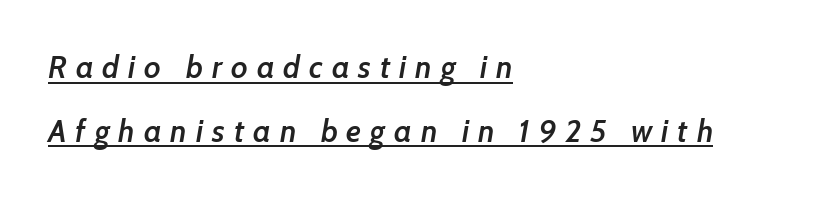
The image shows 31 px semibold type, italic (leaning right); set left-aligned, loose line spacing (2.06x), unusually wide letter spacing (+0.29 em), underlined; low stroke contrast and a medium x-height.
